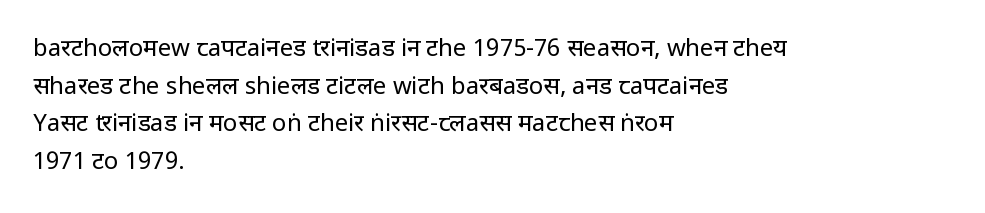
{"italic": "no", "bold": "no", "underline": "no", "align": "left", "line_spacing": "normal", "line_spacing_ratio": 1.57, "letter_spacing": "normal", "letter_spacing_em": 0.0, "glyph_px": 24}
